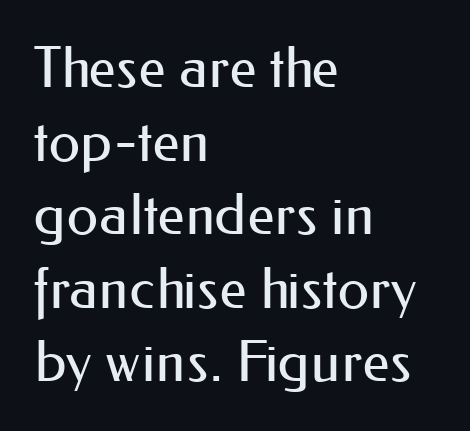
{"serif": "no", "italic": "no", "bold": "no", "weight": "regular", "width": "normal", "stroke_contrast": "medium", "x_height": "small", "monospaced": "no", "underline": "no", "align": "left", "line_spacing": "normal", "line_spacing_ratio": 1.29, "letter_spacing": "normal", "letter_spacing_em": 0.0, "glyph_px": 57}
